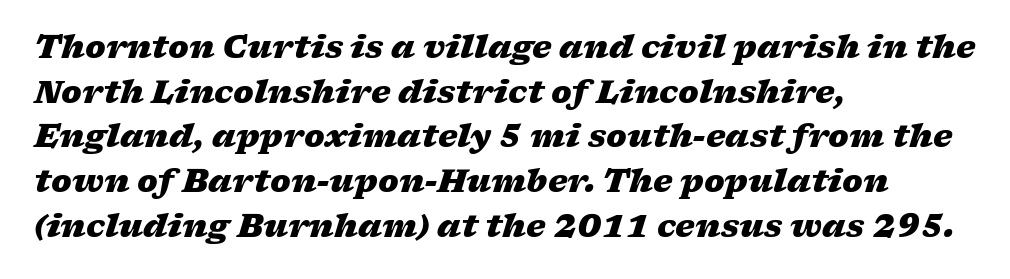
Look at the tracking — it's just the regular setting, nothing added. A bare baseline throughout the passage. Where is the straight margin? On the left. This sample keeps an unexceptional amount of space between lines.
